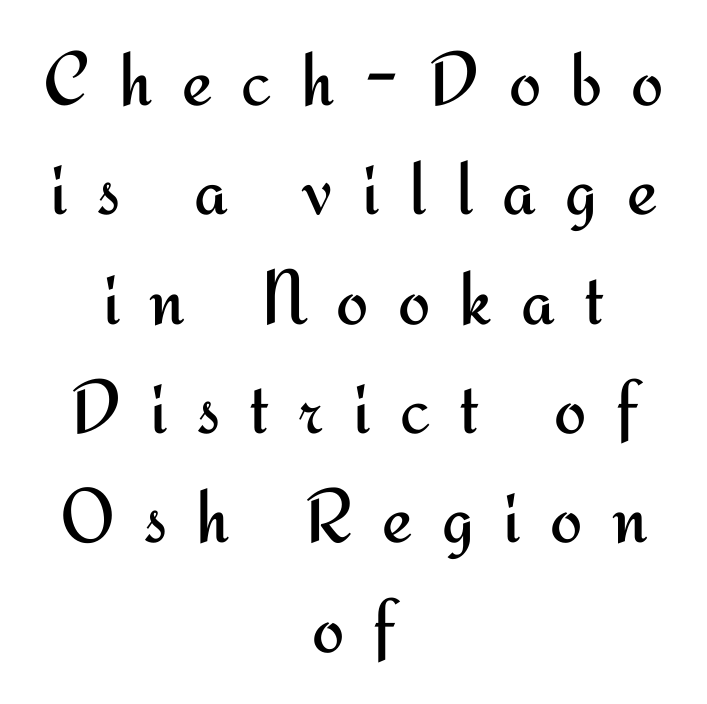
{"serif": "no", "italic": "no", "bold": "no", "weight": "regular", "width": "normal", "stroke_contrast": "medium", "x_height": "small", "monospaced": "no", "underline": "no", "align": "center", "line_spacing": "normal", "line_spacing_ratio": 1.42, "letter_spacing": "wide", "letter_spacing_em": 0.38, "glyph_px": 77}
